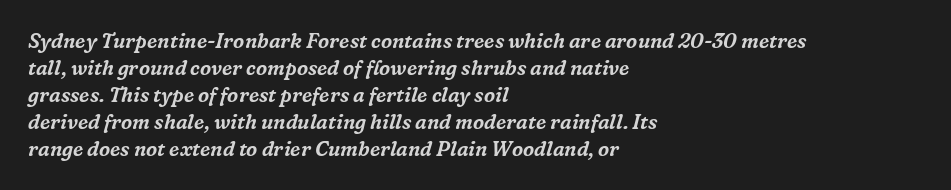
{"italic": "yes", "lean": "right", "slant_degrees": 16, "underline": "no", "align": "left", "line_spacing": "normal", "line_spacing_ratio": 1.35, "letter_spacing": "normal", "letter_spacing_em": 0.0, "glyph_px": 20}
